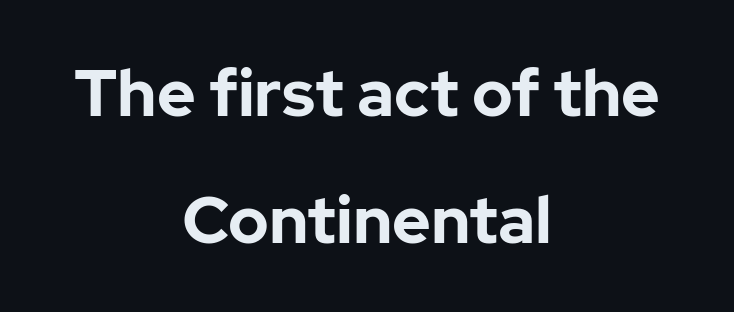
{"serif": "no", "italic": "no", "bold": "yes", "weight": "bold", "width": "normal", "stroke_contrast": "low", "x_height": "medium", "monospaced": "no", "underline": "no", "align": "center", "line_spacing": "loose", "line_spacing_ratio": 1.92, "letter_spacing": "normal", "letter_spacing_em": 0.0, "glyph_px": 66}
